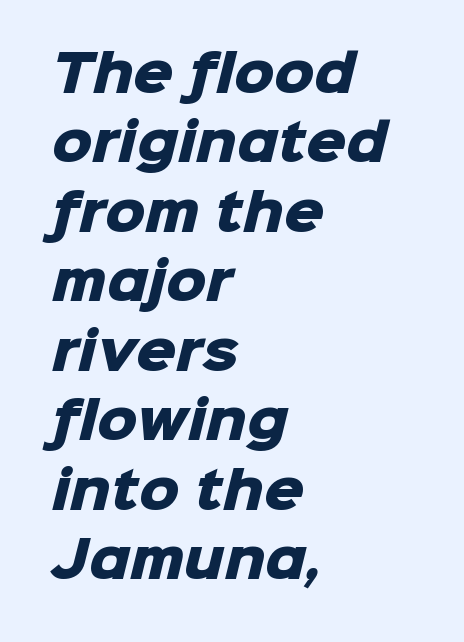
The image shows 50 px heavy sans-serif type; set left-aligned, normal line spacing (1.39x), normal letter spacing, not underlined; low stroke contrast and a medium x-height.
